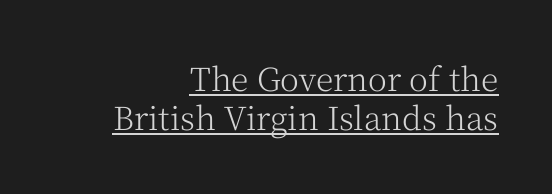
{"serif": "yes", "italic": "no", "bold": "no", "weight": "light", "width": "normal", "stroke_contrast": "medium", "x_height": "medium", "monospaced": "no", "underline": "yes", "align": "right", "line_spacing_ratio": 1.21, "letter_spacing": "normal", "letter_spacing_em": 0.0, "glyph_px": 32}
